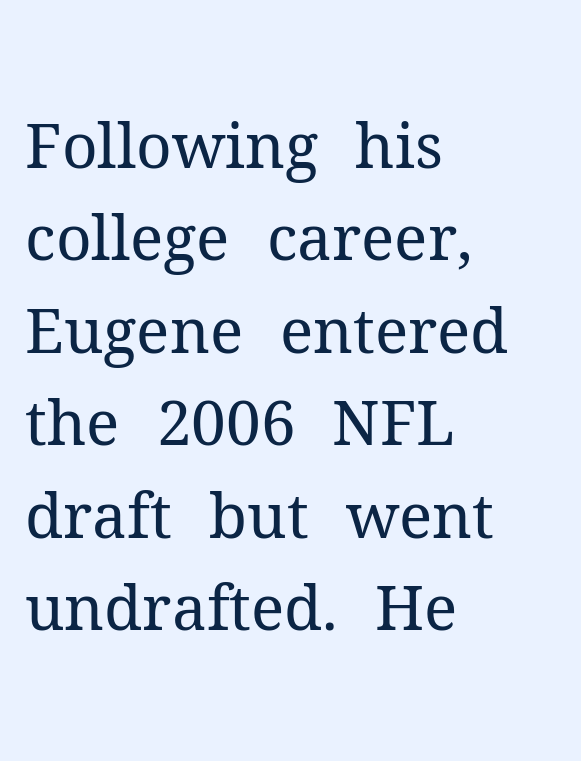
Q: Is the text bold? A: No.
Q: Is the text italic (slanted)? A: No, it is upright.
Q: Is the typeface a serif or a sans-serif typeface? A: Serif.
Q: Is the text underlined? A: No.
Q: How is the paragraph aligned? A: Left-aligned.
Q: Is the spacing between letters normal or unusually wide? A: Normal.
Q: Is the spacing between lines tight, normal or loose? A: Normal.
Q: Width (condensed, normal, or wide)? A: Normal.
Q: Stroke contrast? A: Medium.
Q: x-height? A: Medium.
Q: Monospaced? A: No.
